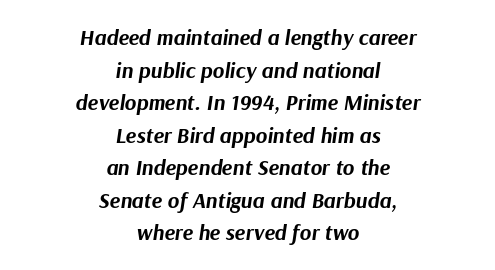
{"italic": "yes", "lean": "right", "slant_degrees": 9, "bold": "yes", "underline": "no", "align": "center", "line_spacing": "normal", "line_spacing_ratio": 1.48, "letter_spacing": "normal", "letter_spacing_em": 0.0, "glyph_px": 22}
